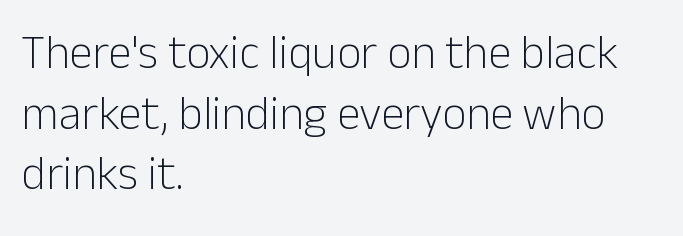
A sans-serif font was chosen for this passage. The letterforms sit at book weight or below. The lines are quadded left. One glance says typical: line gaps are just what's usual.
